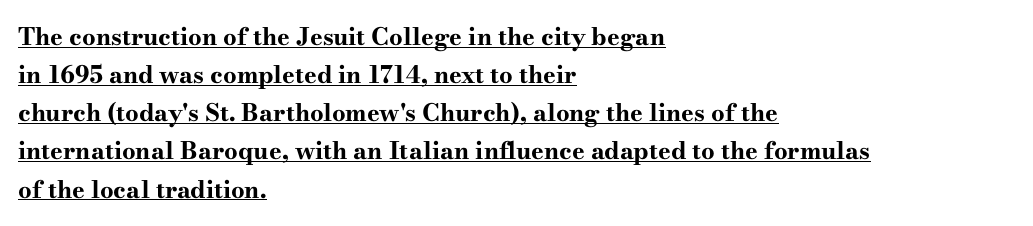
The lettering is marked with a stroke running underneath it. Posture: vertical. The rag falls on the right side of this text block. Tracking here is standard; glyphs follow each other at the usual distance. In terms of weight, the rendering is a true, heavy bold.
